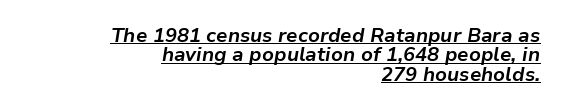
The image shows 20 px bold type, italic (leaning right); set right-aligned, tight line spacing (0.97x), normal letter spacing, underlined.
